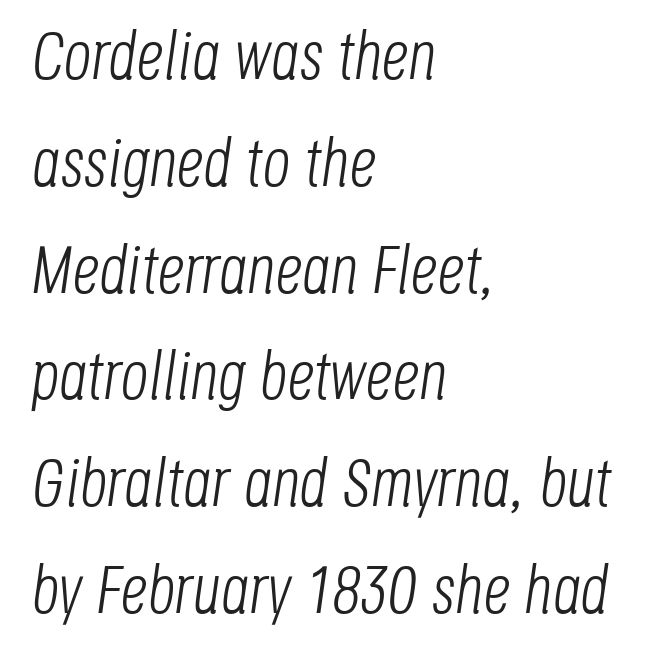
In terms of letterspacing, this is plain default setting. The letters look calm and open, with moderate or lighter stems. How would I describe the line gaps? Plain and ordinary. There's an unmistakable incline to the writing here. Compared with a centered layout, this one pins lines to the left instead. Each letter keeps its own natural width here, so spacing adapts to shape.
